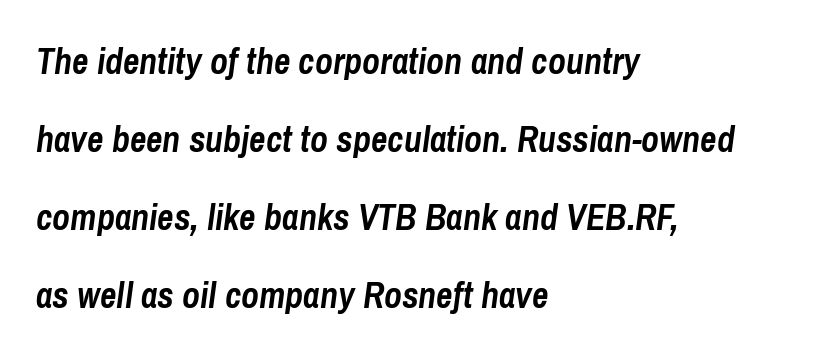
Q: Is the text bold? A: Yes.
Q: Is the text italic (slanted)? A: Yes, it leans right by about 8 degrees.
Q: Is the text underlined? A: No.
Q: How is the paragraph aligned? A: Left-aligned.
Q: Is the spacing between letters normal or unusually wide? A: Normal.
Q: Is the spacing between lines tight, normal or loose? A: Loose.
Q: Width (condensed, normal, or wide)? A: Condensed.
Q: Stroke contrast? A: Low.
Q: x-height? A: Medium.
Q: Monospaced? A: No.
